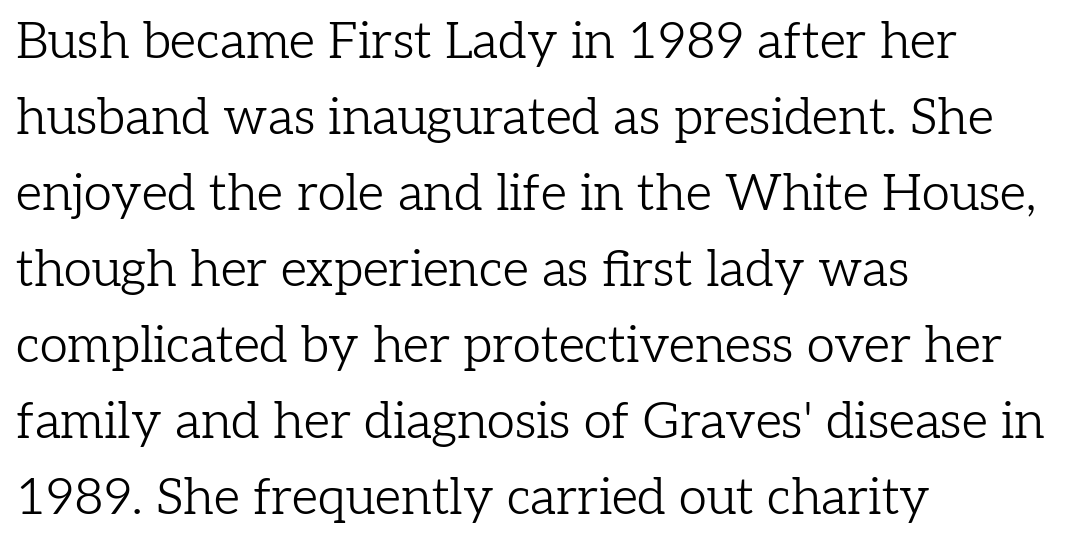
Q: Is the text bold? A: No.
Q: Is the text italic (slanted)? A: No, it is upright.
Q: Is the typeface a serif or a sans-serif typeface? A: Serif.
Q: Is the text underlined? A: No.
Q: How is the paragraph aligned? A: Left-aligned.
Q: Is the spacing between letters normal or unusually wide? A: Normal.
Q: Is the spacing between lines tight, normal or loose? A: Normal.
Q: Width (condensed, normal, or wide)? A: Normal.
Q: Stroke contrast? A: Low.
Q: x-height? A: Medium.
Q: Monospaced? A: No.
